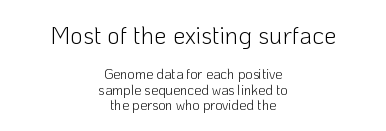
The image shows 25 px text type, upright; set centered, tight line spacing (1.09x), normal letter spacing, not underlined; the first (top) block is 1.79x larger.
